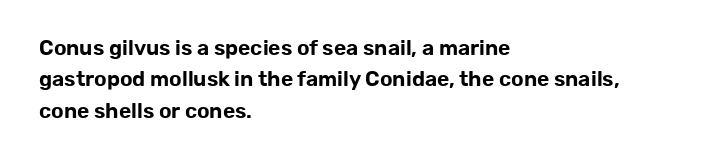
The image shows 21 px text type, upright; set left-aligned, normal line spacing (1.5x), normal letter spacing, not underlined.
